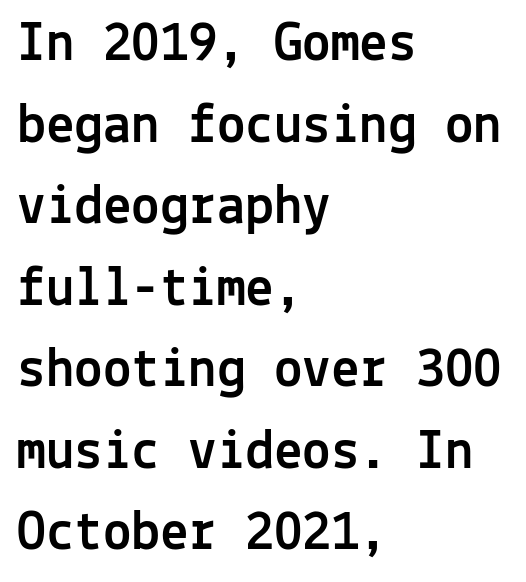
The image shows 57 px sans-serif type, upright, monospaced; set left-aligned, normal line spacing (1.43x), normal letter spacing, not underlined; a medium x-height.
